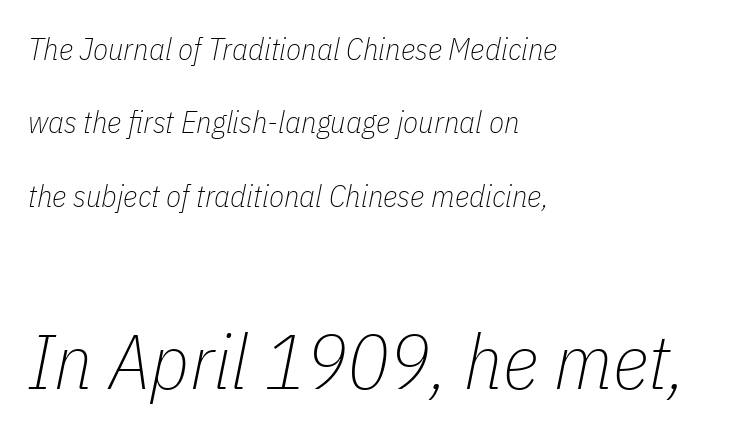
Q: Is the text bold? A: No.
Q: Is the text italic (slanted)? A: Yes, it leans right by about 11 degrees.
Q: Is the text underlined? A: No.
Q: How is the paragraph aligned? A: Left-aligned.
Q: Is the spacing between letters normal or unusually wide? A: Normal.
Q: Is the spacing between lines tight, normal or loose? A: Loose.
Q: Which block of text is set in a larger size, the first (top) or the second (bottom)? A: The second (bottom) one.
Q: Width (condensed, normal, or wide)? A: Condensed.
Q: Stroke contrast? A: Low.
Q: x-height? A: Medium.
Q: Monospaced? A: No.
